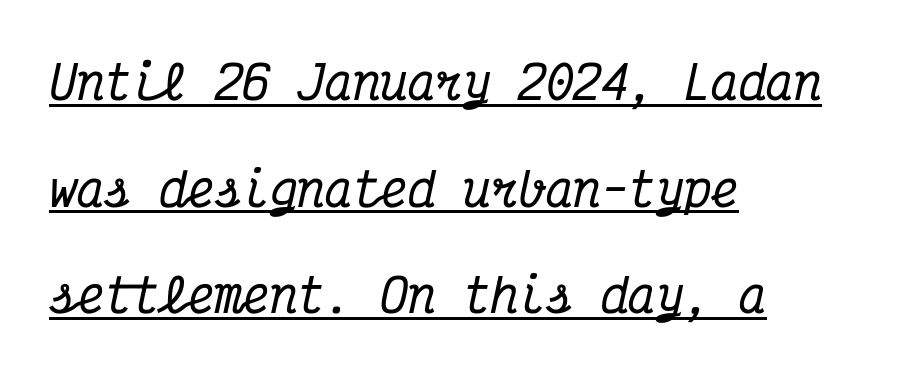
Q: Is the text italic (slanted)? A: Yes, it leans right by about 12 degrees.
Q: Is the typeface a serif or a sans-serif typeface? A: Serif.
Q: Is the text underlined? A: Yes.
Q: How is the paragraph aligned? A: Left-aligned.
Q: Is the spacing between letters normal or unusually wide? A: Normal.
Q: Is the spacing between lines tight, normal or loose? A: Loose.
Q: Width (condensed, normal, or wide)? A: Condensed.
Q: Stroke contrast? A: Medium.
Q: x-height? A: Medium.
Q: Monospaced? A: Yes.
